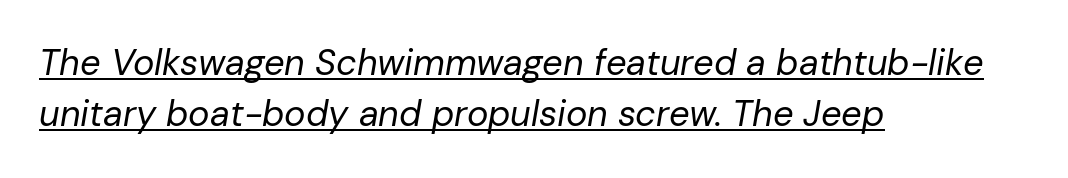
The image shows 36 px regular-weight type, italic (leaning right); set left-aligned, normal line spacing (1.42x), normal letter spacing, underlined; low stroke contrast and a medium x-height.
